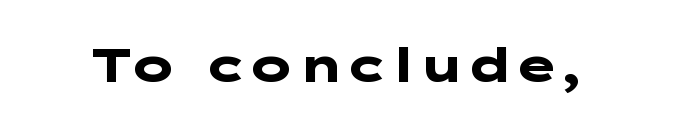
Q: Is the text bold? A: Yes.
Q: Is the text italic (slanted)? A: No, it is upright.
Q: Is the typeface a serif or a sans-serif typeface? A: Sans-serif.
Q: Is the text underlined? A: No.
Q: Is the spacing between letters normal or unusually wide? A: Normal.
Q: Width (condensed, normal, or wide)? A: Wide.
Q: Stroke contrast? A: Low.
Q: x-height? A: Medium.
